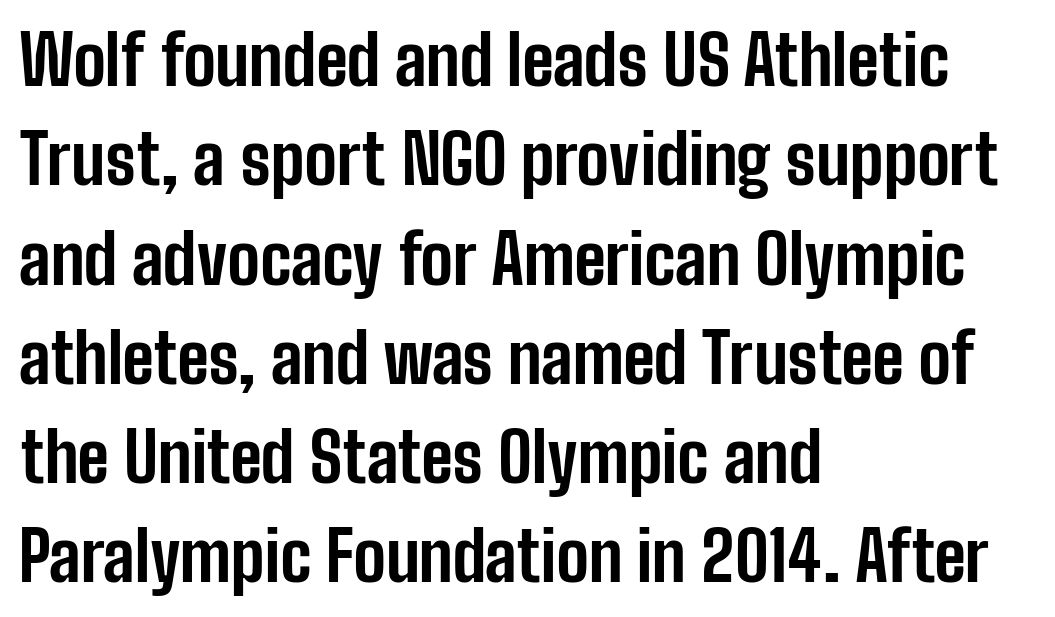
Q: Is the text bold? A: Yes.
Q: Is the text italic (slanted)? A: No, it is upright.
Q: Is the typeface a serif or a sans-serif typeface? A: Sans-serif.
Q: Is the text underlined? A: No.
Q: How is the paragraph aligned? A: Left-aligned.
Q: Is the spacing between letters normal or unusually wide? A: Normal.
Q: Is the spacing between lines tight, normal or loose? A: Normal.
Q: Width (condensed, normal, or wide)? A: Condensed.
Q: Stroke contrast? A: Low.
Q: x-height? A: Medium.
Q: Monospaced? A: No.
